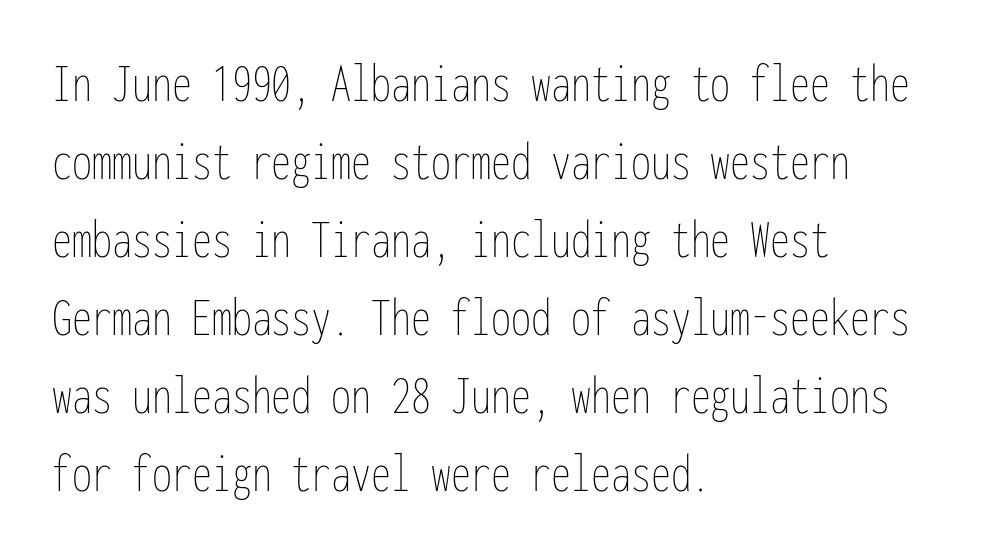
A typesetter would call this monospace, since all characters share one set width. One glance says typical: line gaps are just what's usual. Bare-footed words on every line. Notice how the stems are strictly vertical — no italics here. In CSS terms this would be text-align: left. Stem width sits at or under what a default text font uses.
